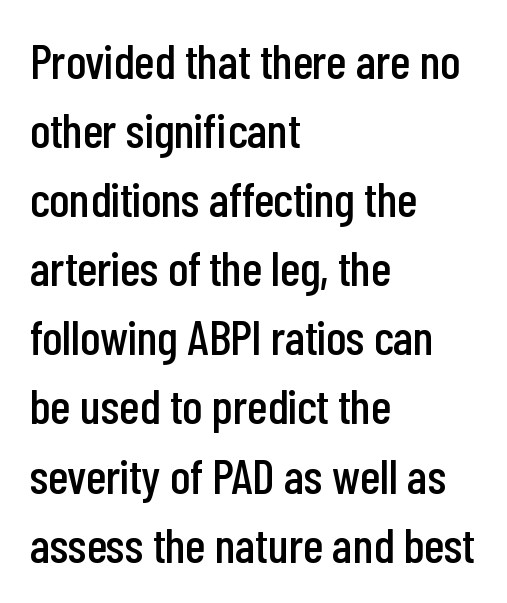
{"serif": "no", "italic": "no", "width": "condensed", "stroke_contrast": "low", "x_height": "medium", "monospaced": "no", "underline": "no", "align": "left", "line_spacing": "normal", "line_spacing_ratio": 1.41, "letter_spacing": "normal", "letter_spacing_em": 0.0, "glyph_px": 49}
